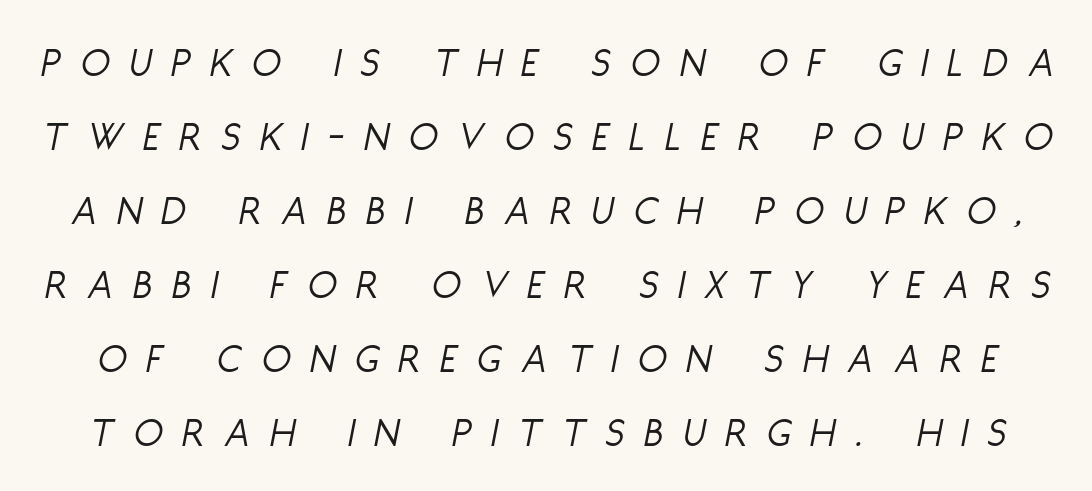
The image shows 42 px light, condensed type, italic (leaning right); set line spacing 1.76x, unusually wide letter spacing (+0.49 em), not underlined; low stroke contrast and a large x-height.
